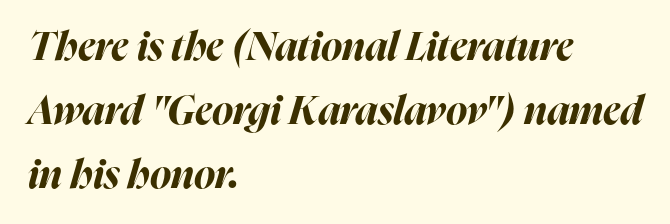
The image shows 40 px bold type, italic (leaning right); set left-aligned, normal line spacing (1.6x), normal letter spacing, not underlined; high stroke contrast and a medium x-height.
